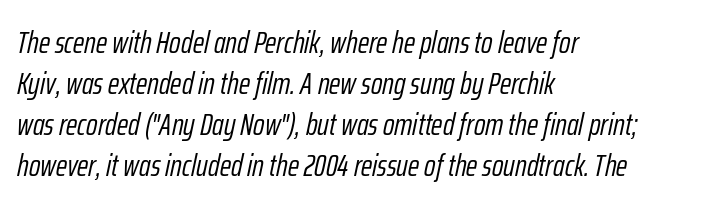
The image shows 31 px light, condensed type, italic (leaning right); set left-aligned, normal line spacing (1.32x), normal letter spacing, not underlined; low stroke contrast and a medium x-height.
